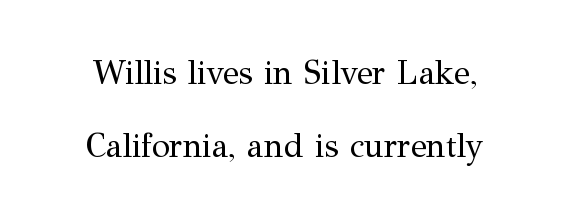
The image shows 33 px regular-weight serif type, upright; set loose line spacing (2.22x), normal letter spacing, not underlined; medium stroke contrast and a medium x-height.
